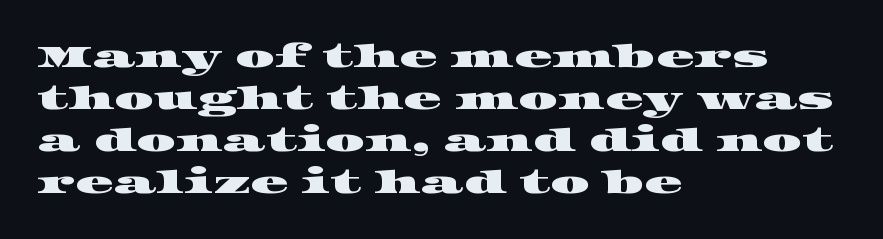
Q: Is the typeface a serif or a sans-serif typeface? A: Serif.
Q: Is the text underlined? A: No.
Q: How is the paragraph aligned? A: Left-aligned.
Q: Is the spacing between letters normal or unusually wide? A: Normal.
Q: Is the spacing between lines tight, normal or loose? A: Normal.
Q: Width (condensed, normal, or wide)? A: Wide.
Q: Stroke contrast? A: High.
Q: x-height? A: Large.
Q: Monospaced? A: No.
